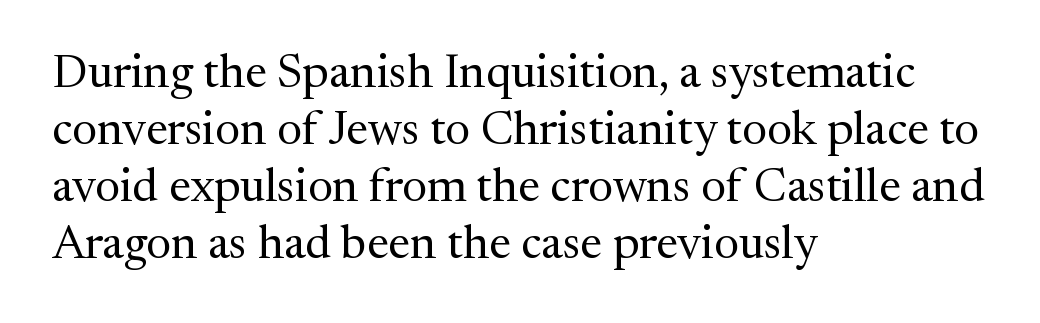
{"serif": "yes", "italic": "no", "bold": "no", "weight": "regular", "width": "normal", "stroke_contrast": "medium", "x_height": "medium", "monospaced": "no", "underline": "no", "align": "left", "line_spacing_ratio": 1.21, "letter_spacing": "normal", "letter_spacing_em": 0.0, "glyph_px": 47}
